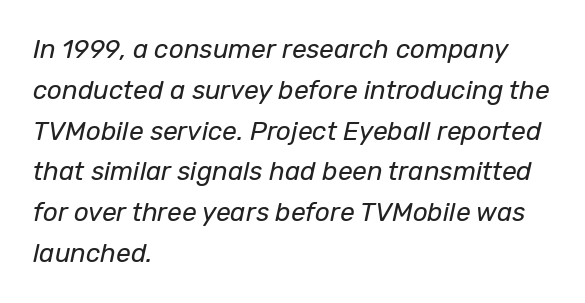
The image shows 26 px text type, italic (leaning right); set left-aligned, normal line spacing (1.57x), normal letter spacing, not underlined.
